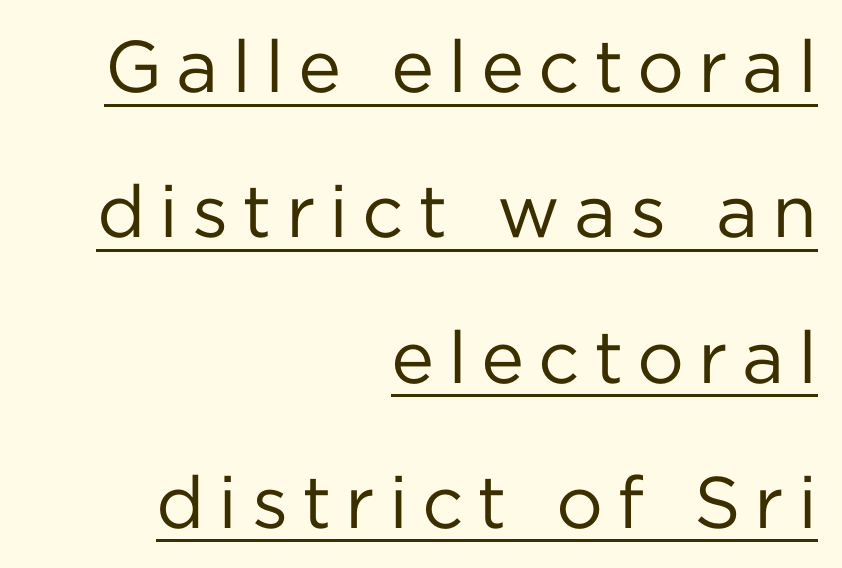
Q: Is the text bold? A: No.
Q: Is the text italic (slanted)? A: No, it is upright.
Q: Is the typeface a serif or a sans-serif typeface? A: Sans-serif.
Q: Is the text underlined? A: Yes.
Q: How is the paragraph aligned? A: Right-aligned.
Q: Is the spacing between lines tight, normal or loose? A: Loose.
Q: Width (condensed, normal, or wide)? A: Normal.
Q: Stroke contrast? A: Low.
Q: x-height? A: Medium.
Q: Monospaced? A: No.
